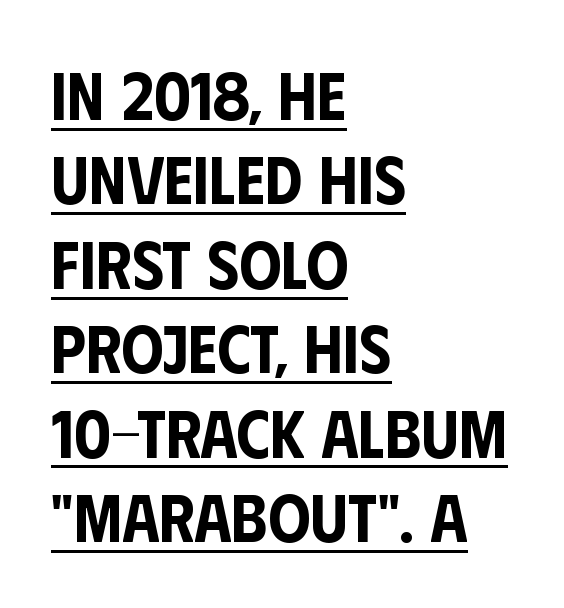
Spacing between characters is what you'd get straight out of the box. Evenly set lines give the paragraph a standard silhouette. Is this a fixed-width face? No — the glyphs have proportional, varying widths. This sample uses an upright cut, with every glyph sitting square on the baseline.
